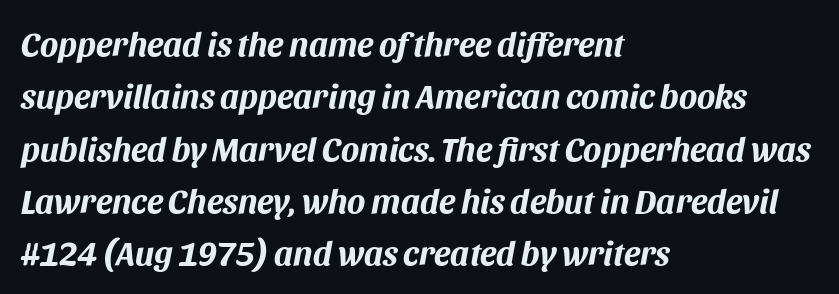
The designer left line spacing at the default. Spacing between characters is what you'd get straight out of the box. Does the weight exceed regular? Yes, all the way to bold. The string is rendered with underlining switched off. In terms of posture, this sample is oblique.
